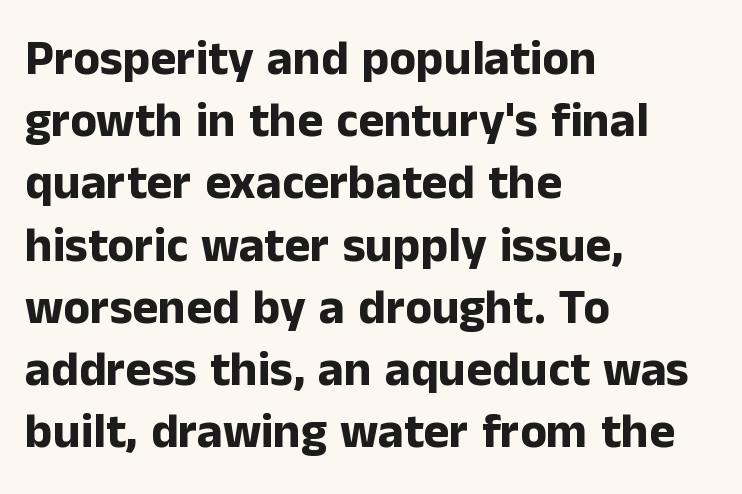
Stroke terminals: plain, sans-serif. Where is the straight margin? On the left. I'd describe the lettering as bold — thick and assertive. Summary of vertical rhythm: regular, with standard interline spacing.
